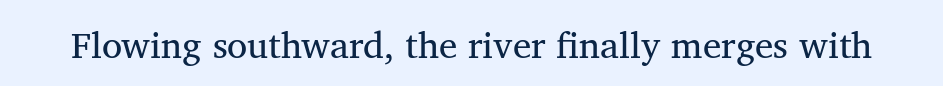
The image shows 37 px regular-weight serif type, upright; set normal letter spacing, not underlined; medium stroke contrast and a medium x-height.
